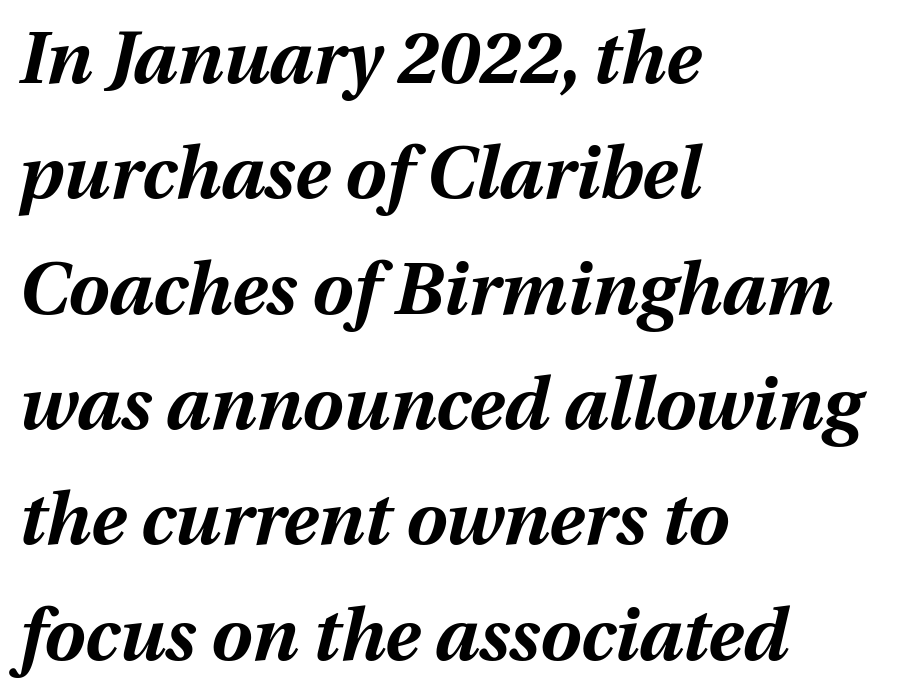
The image shows 73 px bold type, italic (leaning right); set left-aligned, normal line spacing (1.58x), normal letter spacing, not underlined; medium stroke contrast and a medium x-height.
